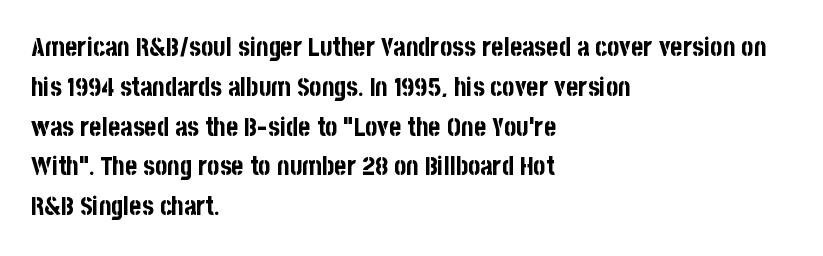
{"italic": "no", "bold": "yes", "underline": "no", "align": "left", "line_spacing": "normal", "line_spacing_ratio": 1.53, "letter_spacing": "normal", "letter_spacing_em": 0.0, "glyph_px": 26}
